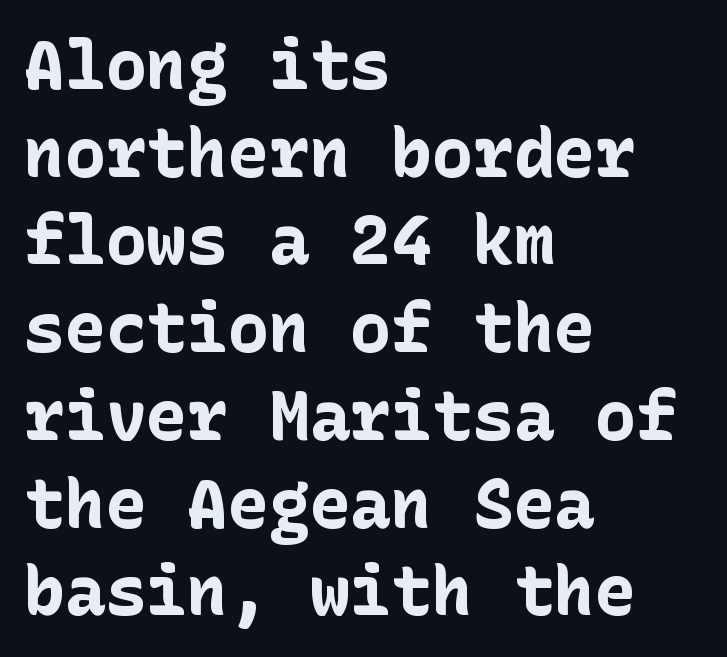
Q: Is the text bold? A: Yes.
Q: Is the text italic (slanted)? A: No, it is upright.
Q: Is the typeface a serif or a sans-serif typeface? A: Sans-serif.
Q: Is the text underlined? A: No.
Q: How is the paragraph aligned? A: Left-aligned.
Q: Is the spacing between letters normal or unusually wide? A: Normal.
Q: Is the spacing between lines tight, normal or loose? A: Normal.
Q: Width (condensed, normal, or wide)? A: Normal.
Q: Stroke contrast? A: Low.
Q: x-height? A: Medium.
